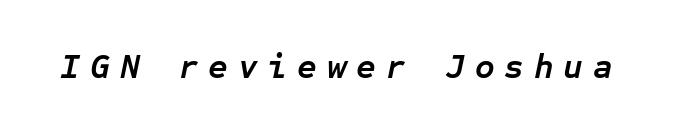
In terms of letterspacing, this is a distinctly airy, spread setting. Monospaced: the letters line up in strict vertical columns. In terms of weight, the rendering is a true, heavy bold. The text carries the slant typical of an italic or oblique font. Any mark beneath the type? The region is blank.
